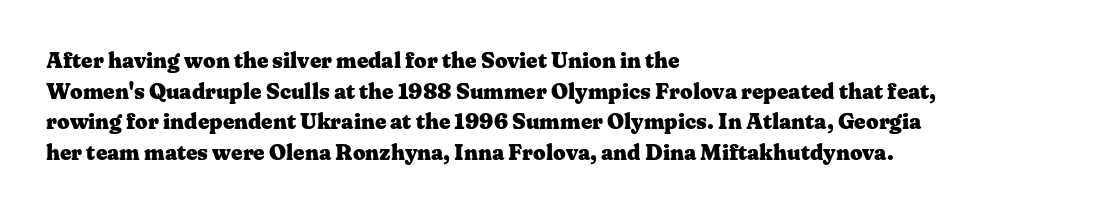
If you drew a line through each stem, it would be perfectly vertical. A normal amount of white space separates one row of letters from the next. Unmarked baselines from the first word to the last. Pretty heavy lettering here — definitely bold. The paragraph has a hard left edge and a soft right edge. These lines keep a tight, regular rhythm from letter to letter.
